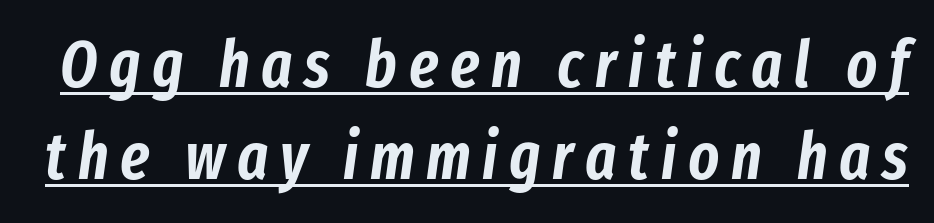
The image shows 65 px condensed type, italic (leaning right); set normal line spacing (1.41x), underlined; low stroke contrast and a medium x-height.
